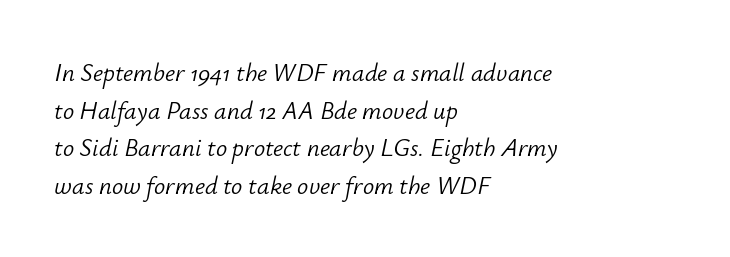
{"italic": "yes", "lean": "right", "slant_degrees": 12, "bold": "no", "underline": "no", "align": "left", "line_spacing": "normal", "line_spacing_ratio": 1.51, "letter_spacing": "normal", "letter_spacing_em": 0.0, "glyph_px": 25}
